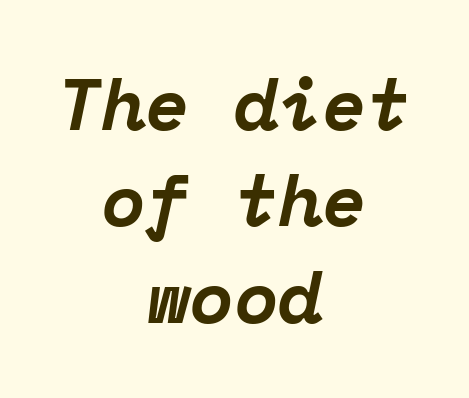
Q: Is the text bold? A: Yes.
Q: Is the text italic (slanted)? A: Yes, it leans right by about 12 degrees.
Q: Is the typeface a serif or a sans-serif typeface? A: Serif.
Q: Is the text underlined? A: No.
Q: How is the paragraph aligned? A: Centered.
Q: Is the spacing between letters normal or unusually wide? A: Normal.
Q: Is the spacing between lines tight, normal or loose? A: Normal.
Q: Width (condensed, normal, or wide)? A: Normal.
Q: Stroke contrast? A: Low.
Q: x-height? A: Medium.
Q: Monospaced? A: Yes.
